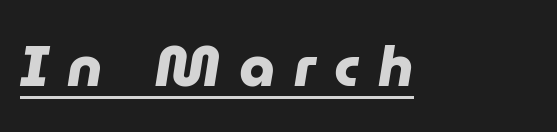
{"serif": "no", "bold": "yes", "weight": "heavy", "width": "normal", "stroke_contrast": "low", "x_height": "medium", "monospaced": "no", "underline": "yes", "letter_spacing": "wide", "letter_spacing_em": 0.33, "glyph_px": 57}
